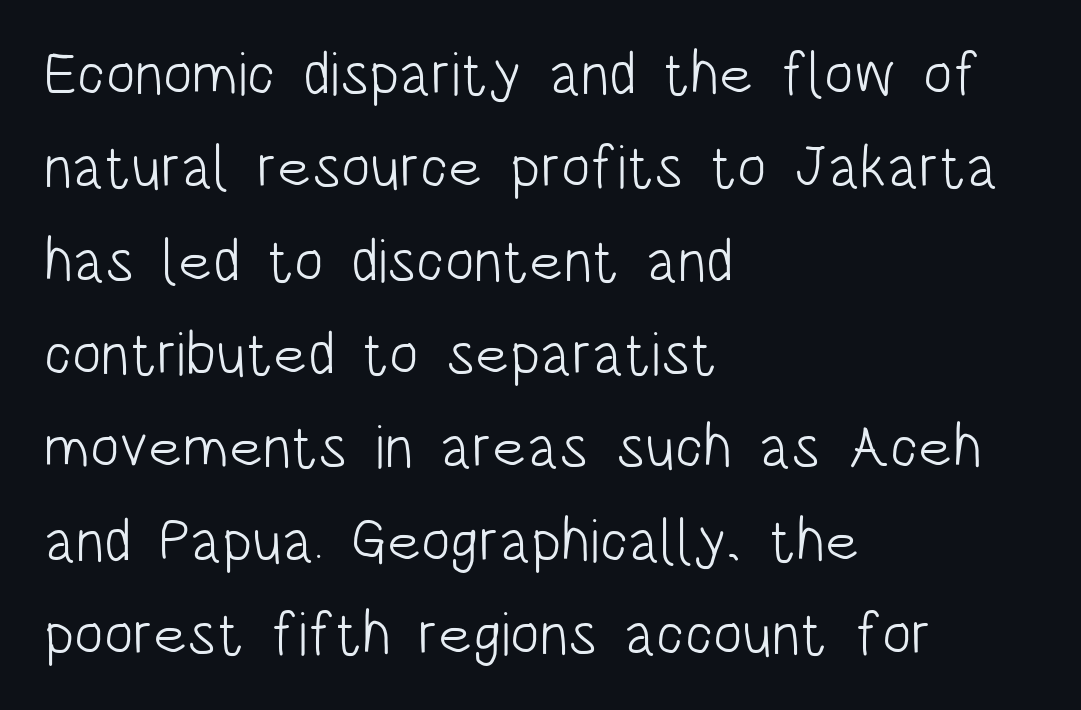
The image shows 61 px light, condensed sans-serif type, upright; set left-aligned, normal line spacing (1.53x), normal letter spacing, not underlined; low stroke contrast and a large x-height.
